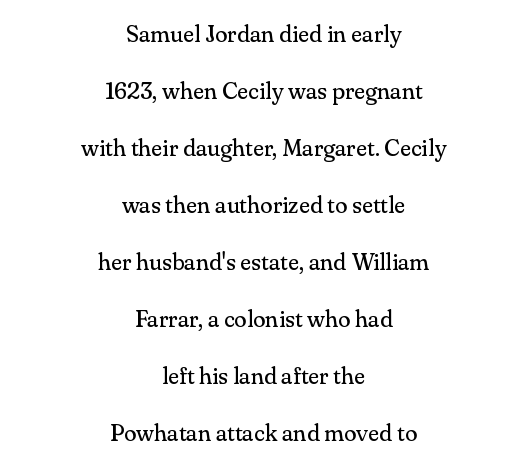
The image shows 23 px text type, upright; set centered, loose line spacing (2.48x), normal letter spacing, not underlined.
